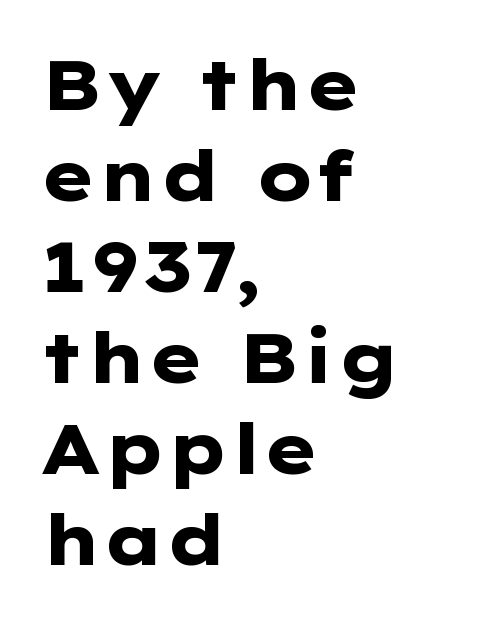
The image shows 70 px heavy, wide sans-serif type, upright; set left-aligned, normal line spacing (1.3x), normal letter spacing, not underlined; low stroke contrast and a medium x-height.
